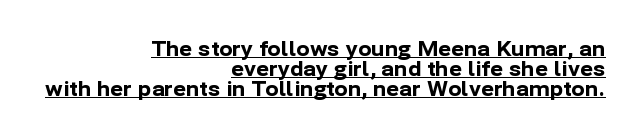
Q: Is the text bold? A: Yes.
Q: Is the text italic (slanted)? A: No, it is upright.
Q: Is the text underlined? A: Yes.
Q: How is the paragraph aligned? A: Right-aligned.
Q: Is the spacing between letters normal or unusually wide? A: Normal.
Q: Is the spacing between lines tight, normal or loose? A: Tight.
